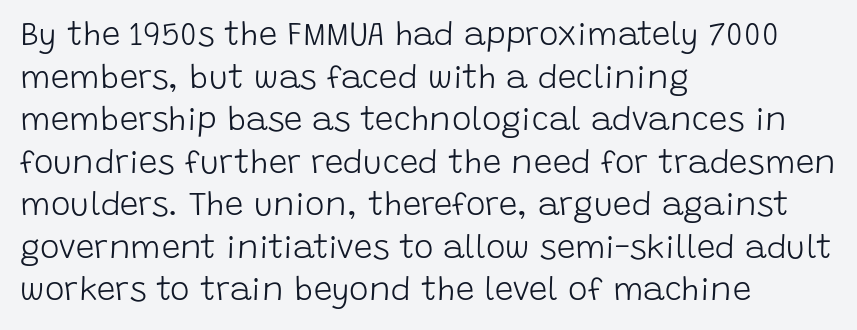
Q: Is the text bold? A: No.
Q: Is the text italic (slanted)? A: No, it is upright.
Q: Is the typeface a serif or a sans-serif typeface? A: Sans-serif.
Q: Is the text underlined? A: No.
Q: How is the paragraph aligned? A: Left-aligned.
Q: Is the spacing between letters normal or unusually wide? A: Normal.
Q: Is the spacing between lines tight, normal or loose? A: Normal.
Q: Width (condensed, normal, or wide)? A: Normal.
Q: Stroke contrast? A: Low.
Q: x-height? A: Large.
Q: Monospaced? A: No.
